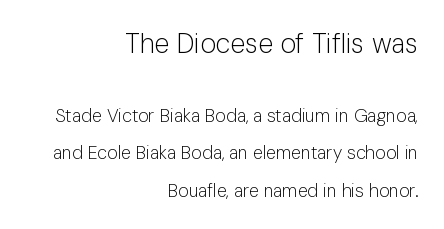
Standard letterfit; no display-style spreading of the glyphs. This is the regular roman posture of the typeface. Interline gaps are noticeably wide in this sample. The upper block of text is set noticeably larger than the block beneath it. Bare-footed words on every line.
